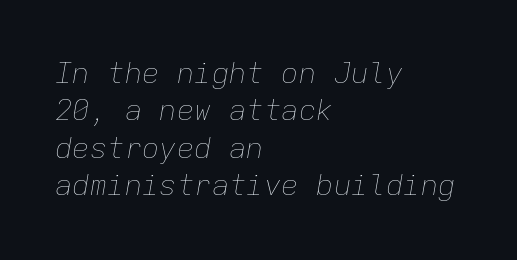
Q: Is the text bold? A: No.
Q: Is the text italic (slanted)? A: Yes, it leans right by about 9 degrees.
Q: Is the text underlined? A: No.
Q: How is the paragraph aligned? A: Left-aligned.
Q: Is the spacing between letters normal or unusually wide? A: Normal.
Q: Is the spacing between lines tight, normal or loose? A: Normal.
Q: Width (condensed, normal, or wide)? A: Normal.
Q: Stroke contrast? A: Low.
Q: x-height? A: Medium.
Q: Monospaced? A: Yes.
